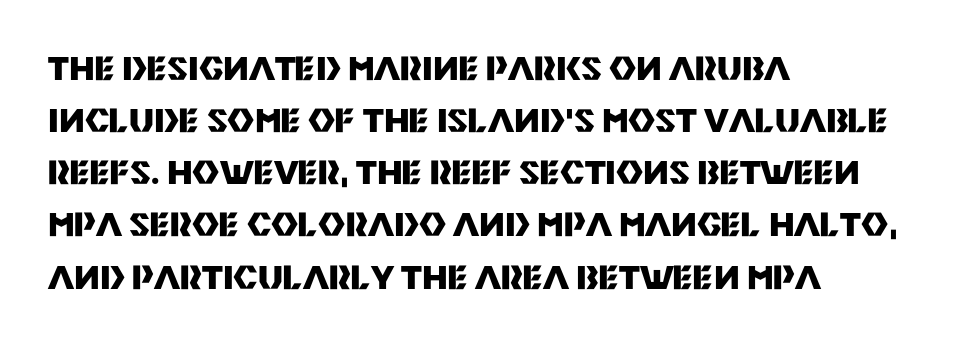
The image shows 33 px heavy sans-serif type, upright; set left-aligned, normal line spacing (1.58x), normal letter spacing, not underlined; medium stroke contrast and a large x-height.
